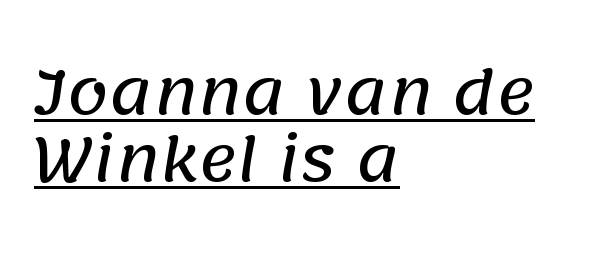
The image shows 59 px sans-serif type; set left-aligned, tight line spacing (1.13x), normal letter spacing, underlined; low stroke contrast and a large x-height.
